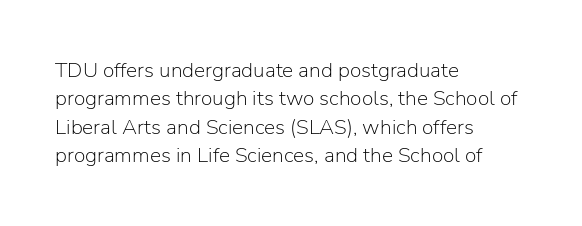
{"italic": "no", "bold": "no", "underline": "no", "align": "left", "line_spacing": "normal", "line_spacing_ratio": 1.35, "letter_spacing": "normal", "letter_spacing_em": 0.0, "glyph_px": 21}
